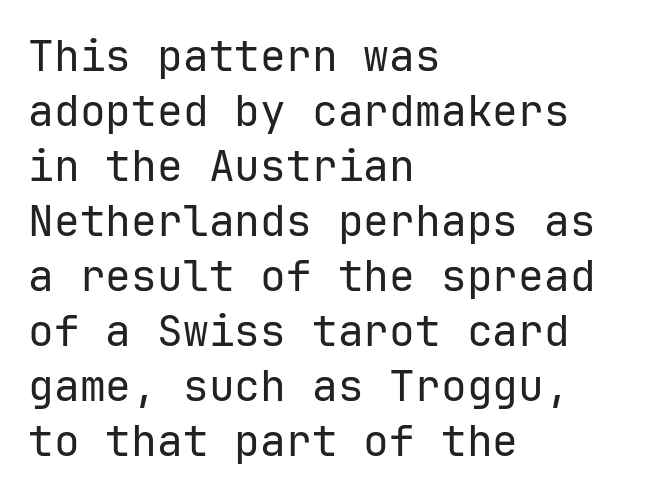
The image shows 43 px regular-weight sans-serif type, upright, monospaced; set left-aligned, normal line spacing (1.28x), normal letter spacing, not underlined; low stroke contrast and a medium x-height.
